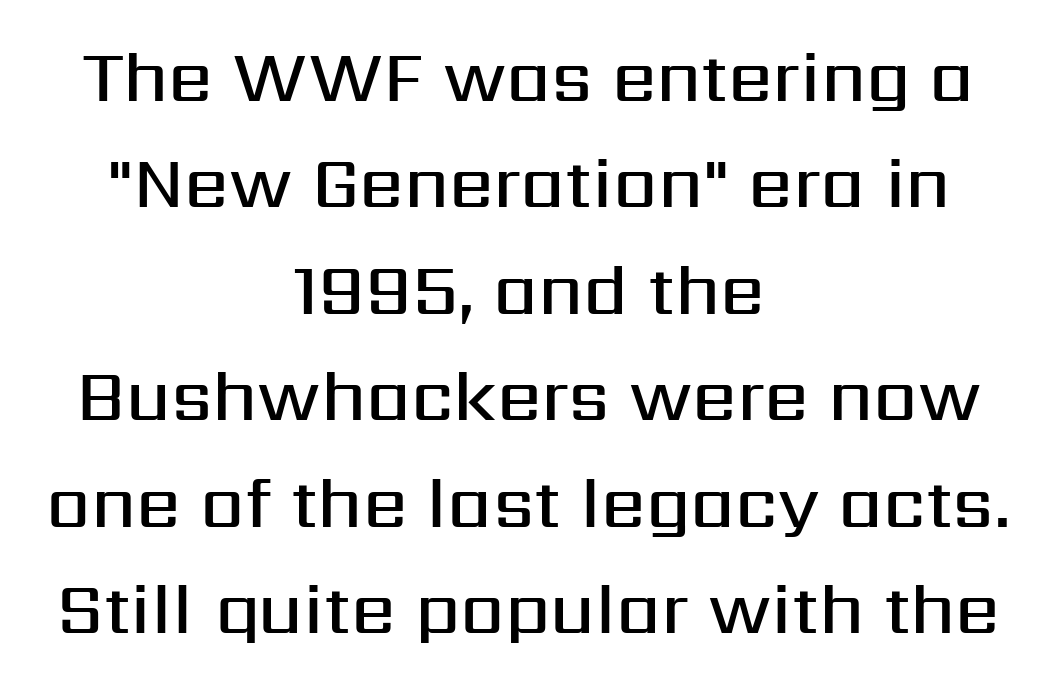
The passage is arranged like a title page — every line centered. Every character sits straight up, as roman type does. The typesetting leans somewhat heavy: a semibold. The designer went with a sans here, leaving each stem footless. Anything drawn beneath the words? Only blank space. The line texture is even and compact thanks to regular tracking.
